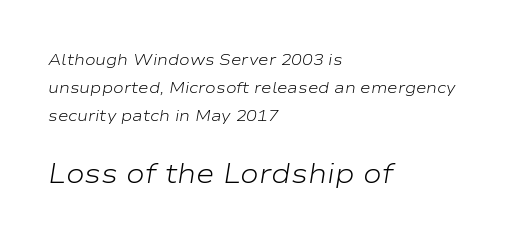
Looks like regular typesetting: each glyph gets only the width it needs. The setting favours the left margin, as ordinary paragraphs usually do. Honestly, there is no underline to notice here at all. No extra ink here — the face is not bold.
